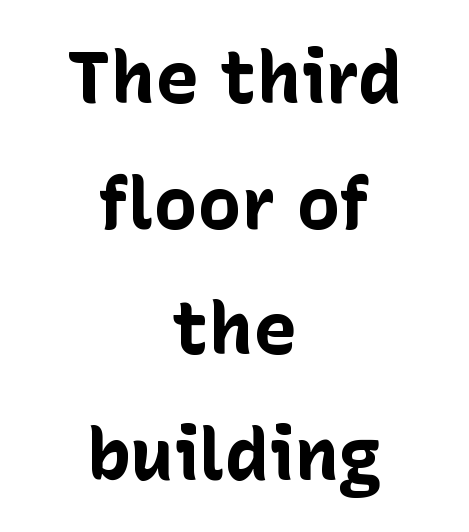
The image shows 73 px bold sans-serif type, upright; set centered, line spacing 1.72x, normal letter spacing, not underlined; low stroke contrast and a medium x-height.
